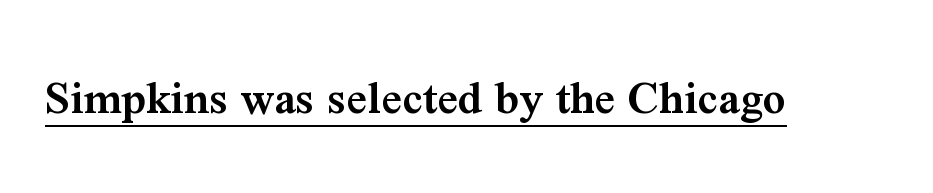
Q: Is the text bold? A: Semi-bold.
Q: Is the text italic (slanted)? A: No, it is upright.
Q: Is the typeface a serif or a sans-serif typeface? A: Serif.
Q: Is the text underlined? A: Yes.
Q: Is the spacing between letters normal or unusually wide? A: Normal.
Q: Width (condensed, normal, or wide)? A: Normal.
Q: Stroke contrast? A: Medium.
Q: x-height? A: Medium.
Q: Monospaced? A: No.
